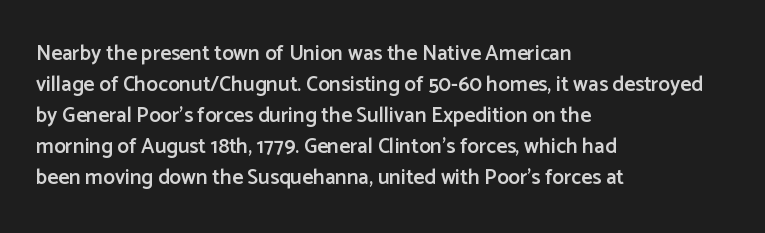
The image shows 21 px text type, upright; set left-aligned, normal line spacing (1.48x), normal letter spacing, not underlined.
